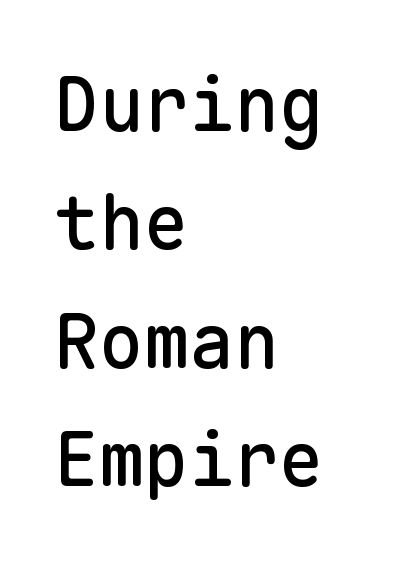
The image shows 75 px sans-serif type, upright, monospaced; set left-aligned, normal line spacing (1.58x), normal letter spacing, not underlined; low stroke contrast and a medium x-height.
